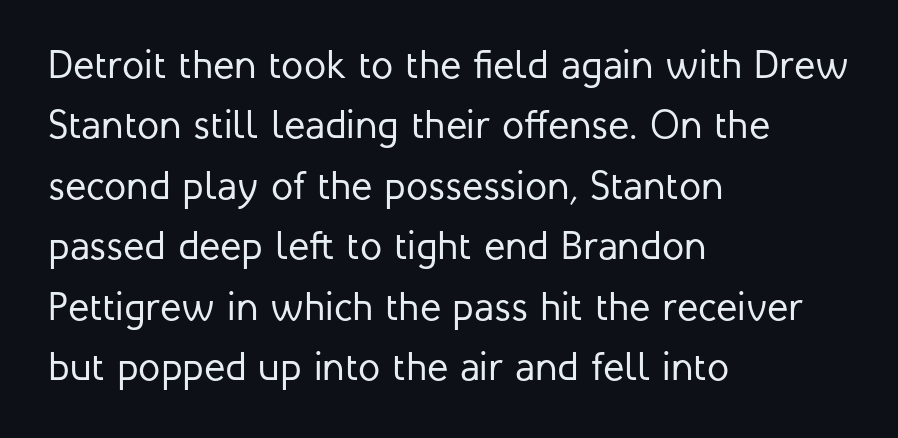
The image shows 40 px regular-weight sans-serif type, upright; set left-aligned, normal line spacing (1.51x), normal letter spacing, not underlined; low stroke contrast and a medium x-height.
